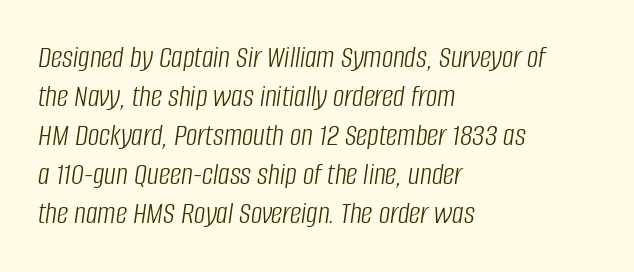
{"italic": "yes", "lean": "right", "slant_degrees": 8, "bold": "no", "weight": "light", "width": "condensed", "stroke_contrast": "low", "x_height": "large", "monospaced": "no", "underline": "no", "align": "left", "line_spacing_ratio": 1.22, "letter_spacing": "normal", "letter_spacing_em": 0.0, "glyph_px": 32}
